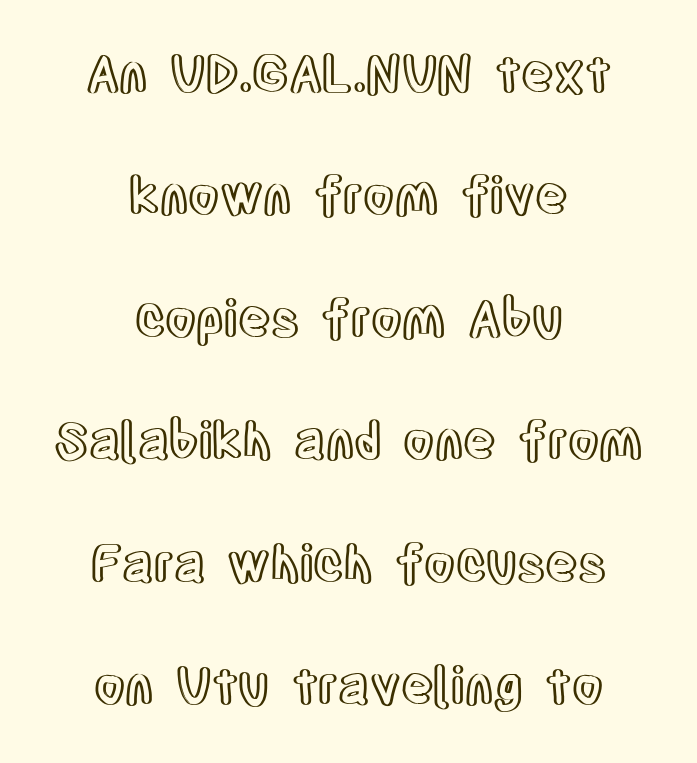
Q: Is the text italic (slanted)? A: No, it is upright.
Q: Is the text underlined? A: No.
Q: How is the paragraph aligned? A: Centered.
Q: Is the spacing between letters normal or unusually wide? A: Normal.
Q: Is the spacing between lines tight, normal or loose? A: Loose.
Q: Width (condensed, normal, or wide)? A: Condensed.
Q: x-height? A: Large.
Q: Monospaced? A: No.
